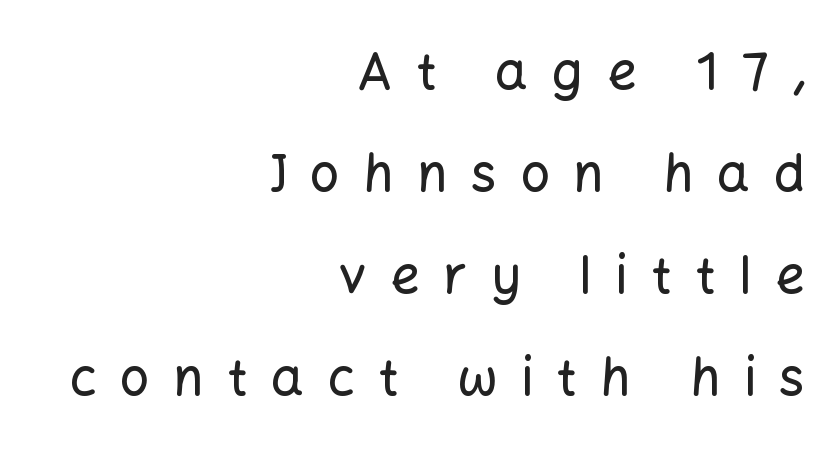
Q: Is the text italic (slanted)? A: No, it is upright.
Q: Is the typeface a serif or a sans-serif typeface? A: Sans-serif.
Q: Is the text underlined? A: No.
Q: How is the paragraph aligned? A: Right-aligned.
Q: Is the spacing between letters normal or unusually wide? A: Unusually wide.
Q: Is the spacing between lines tight, normal or loose? A: Loose.
Q: Width (condensed, normal, or wide)? A: Normal.
Q: Stroke contrast? A: Low.
Q: x-height? A: Medium.
Q: Monospaced? A: No.
